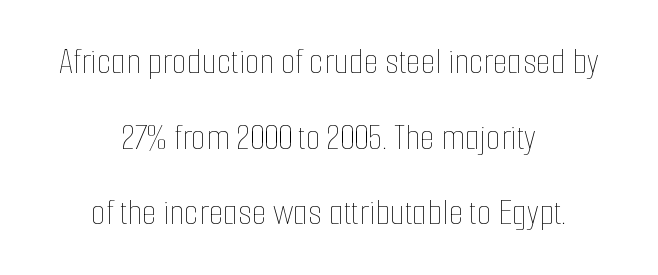
Q: Is the text bold? A: No.
Q: Is the text italic (slanted)? A: No, it is upright.
Q: Is the text underlined? A: No.
Q: How is the paragraph aligned? A: Centered.
Q: Is the spacing between letters normal or unusually wide? A: Normal.
Q: Is the spacing between lines tight, normal or loose? A: Loose.
Q: Width (condensed, normal, or wide)? A: Condensed.
Q: Stroke contrast? A: Low.
Q: x-height? A: Medium.
Q: Monospaced? A: No.
